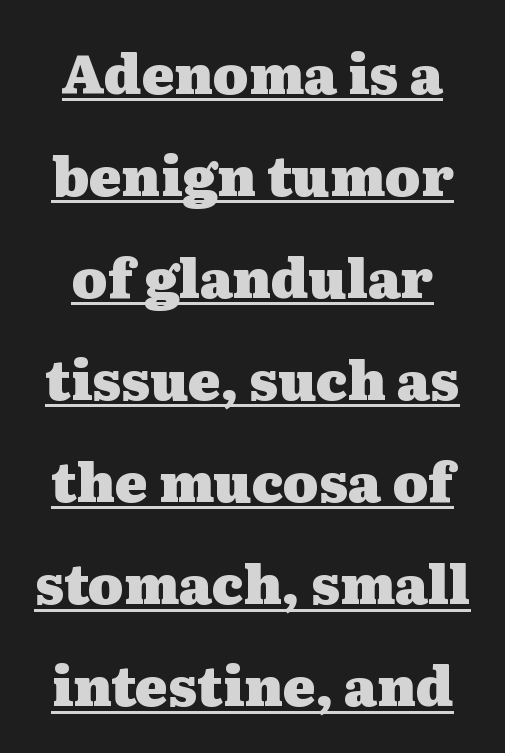
{"serif": "yes", "italic": "no", "bold": "yes", "weight": "heavy", "width": "wide", "stroke_contrast": "medium", "x_height": "medium", "monospaced": "no", "underline": "yes", "align": "center", "line_spacing_ratio": 1.89, "letter_spacing": "normal", "letter_spacing_em": 0.0, "glyph_px": 54}
